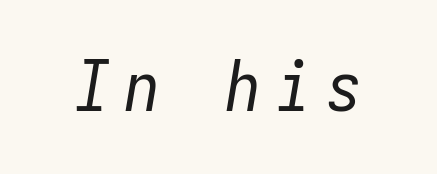
{"italic": "yes", "lean": "right", "slant_degrees": 9, "bold": "no", "weight": "regular", "width": "condensed", "stroke_contrast": "low", "x_height": "medium", "monospaced": "yes", "underline": "no", "letter_spacing": "wide", "letter_spacing_em": 0.22, "glyph_px": 70}
